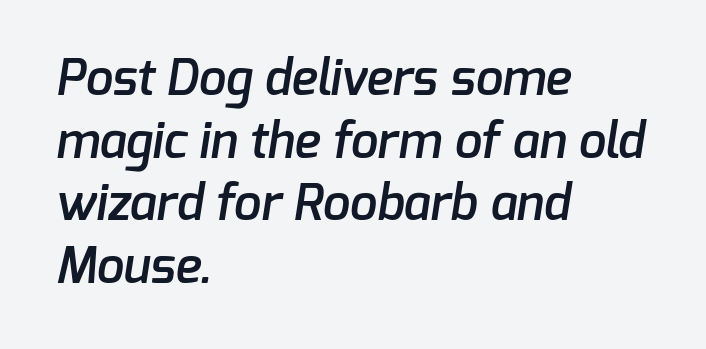
The image shows 49 px semibold sans-serif type; set left-aligned, normal line spacing (1.28x), normal letter spacing, not underlined; low stroke contrast and a medium x-height.
